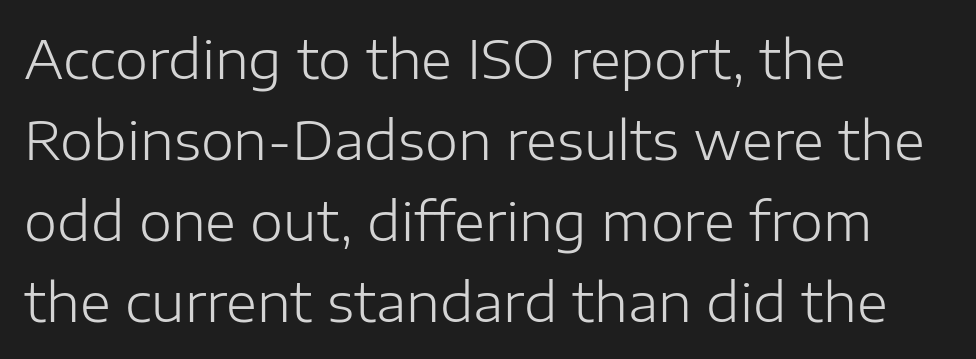
The image shows 53 px light sans-serif type, upright; set left-aligned, normal line spacing (1.53x), normal letter spacing, not underlined; low stroke contrast and a medium x-height.
